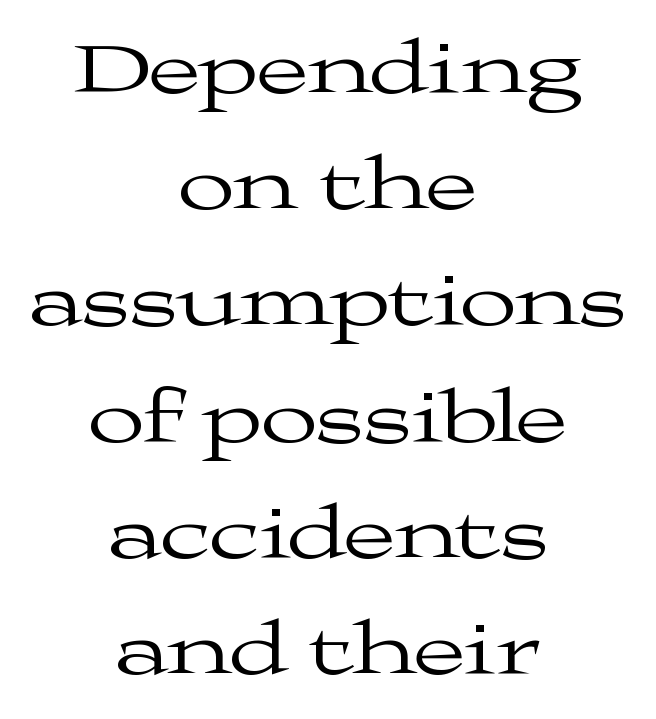
The image shows 75 px regular-weight, wide serif type, upright; set centered, normal line spacing (1.55x), normal letter spacing, not underlined; medium stroke contrast and a medium x-height.
